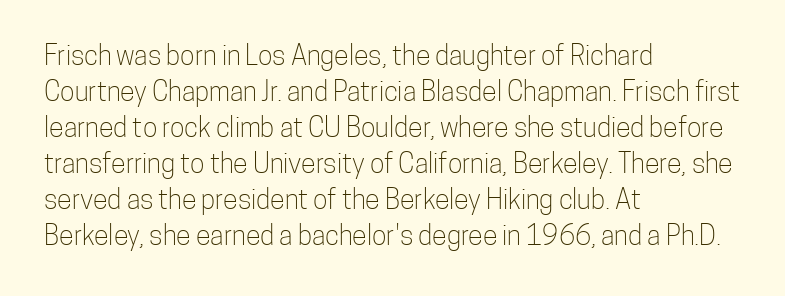
The image shows 27 px text type, upright; set left-aligned, normal line spacing (1.33x), normal letter spacing, not underlined.
